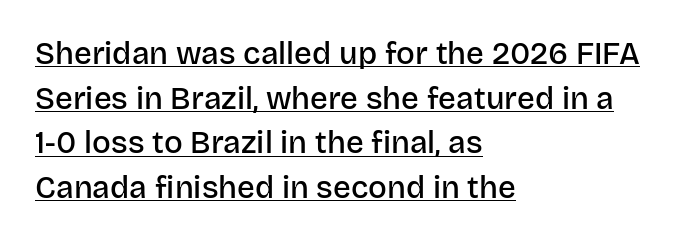
These lines carry some extra weight — a demibold, not a full bold. The letterforms sit shoulder to shoulder at normal distance. Caption: multi-line text, flush left, ragged right. Every character sits straight up, as roman type does. A typographer would call this underscored text.
